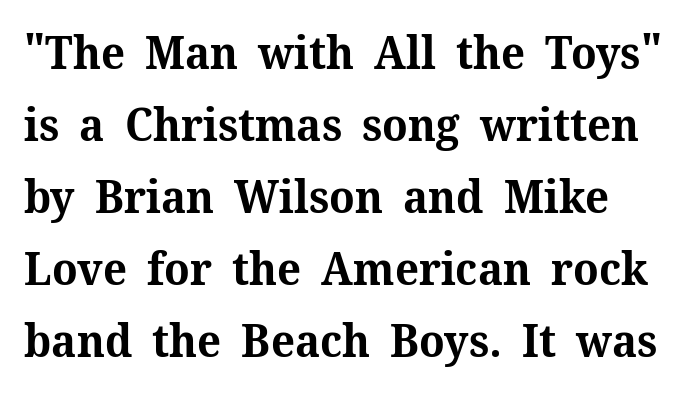
The image shows 45 px bold serif type, upright; set normal line spacing (1.6x), normal letter spacing, not underlined; medium stroke contrast and a medium x-height.
